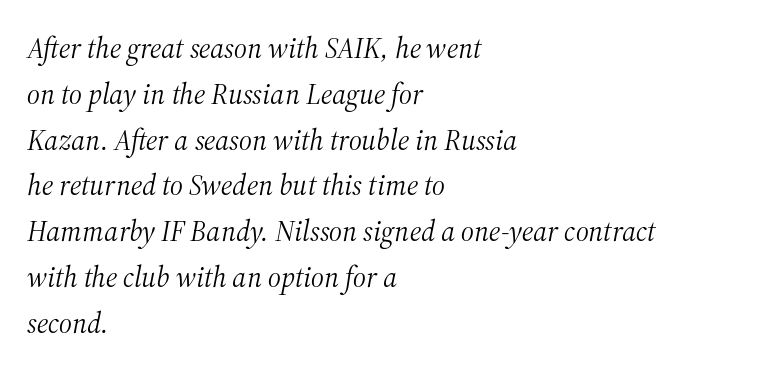
{"serif": "yes", "italic": "yes", "lean": "right", "slant_degrees": 12, "bold": "no", "weight": "light", "width": "normal", "stroke_contrast": "medium", "x_height": "medium", "monospaced": "no", "underline": "no", "align": "left", "line_spacing": "normal", "line_spacing_ratio": 1.58, "letter_spacing": "normal", "letter_spacing_em": 0.0, "glyph_px": 29}
